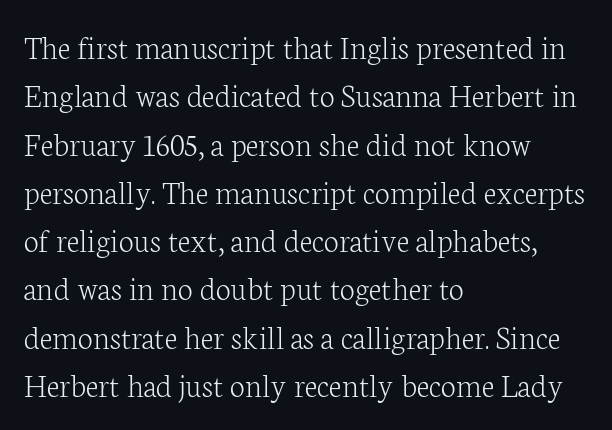
{"serif": "yes", "italic": "no", "bold": "no", "weight": "light", "width": "normal", "stroke_contrast": "low", "x_height": "medium", "monospaced": "no", "underline": "no", "align": "left", "line_spacing": "normal", "line_spacing_ratio": 1.42, "letter_spacing": "normal", "letter_spacing_em": 0.0, "glyph_px": 34}
